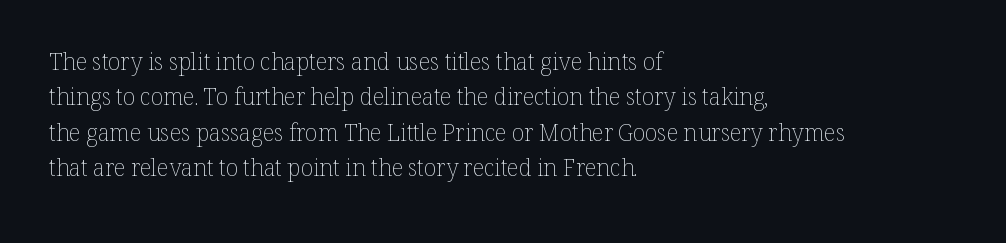
The image shows 23 px text type, upright; set left-aligned, normal line spacing (1.54x), normal letter spacing, not underlined.
